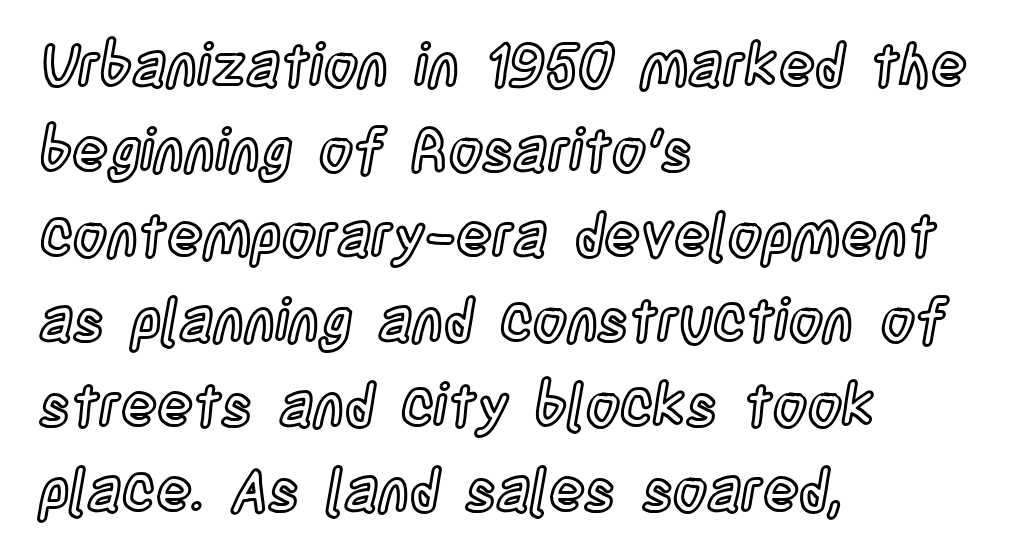
{"width": "condensed", "x_height": "large", "monospaced": "no", "underline": "no", "align": "left", "line_spacing": "normal", "line_spacing_ratio": 1.44, "letter_spacing": "normal", "letter_spacing_em": 0.0, "glyph_px": 59}
